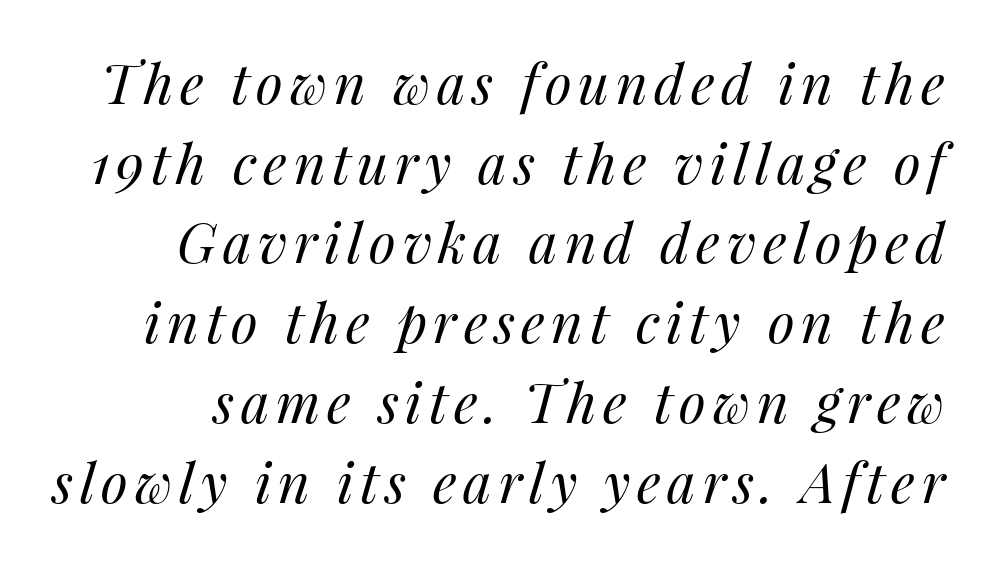
Vertical spacing — default. Only glyphs here, with clear space below each row. The axis of the letterforms is tilted away from vertical. On a weight scale, this lands at 450 or below. A typesetter would call this proportional, since set widths differ per character.
